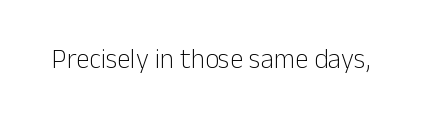
Has an underline been added? It has not. The type is set solid horizontally, with unmodified tracking. The characters are drawn with everyday or finer stroke widths. Every character sits straight up, as roman type does.
